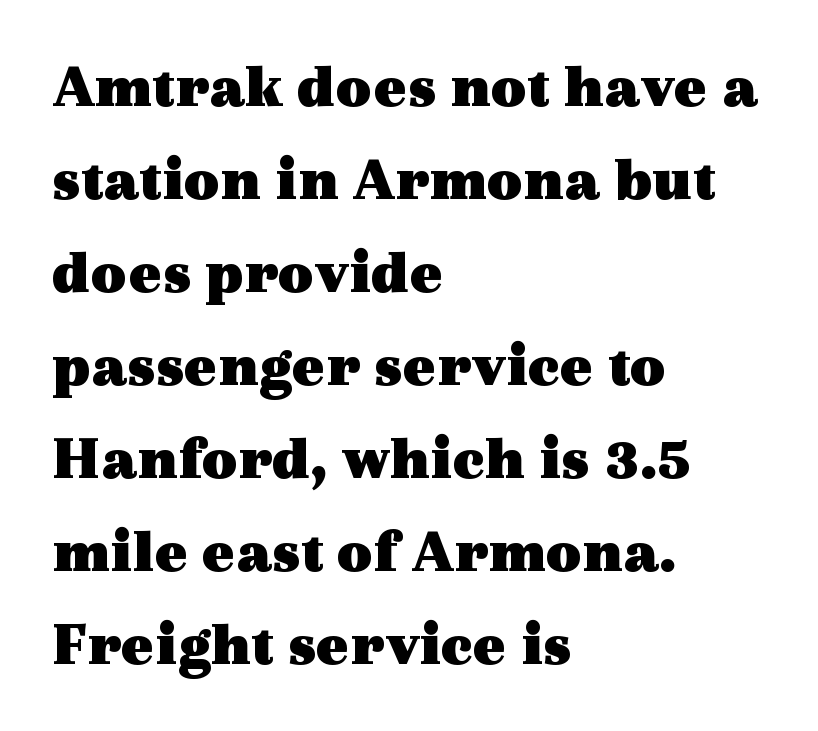
Descenders hang freely into open space. Students, this is bold: see how much ink each stroke carries. The leading is moderate, giving the passage an even texture. The lines are quadded left. Unlike italic type, these characters show no tilt at all. You could not count columns in this text — the font is proportionally spaced.
